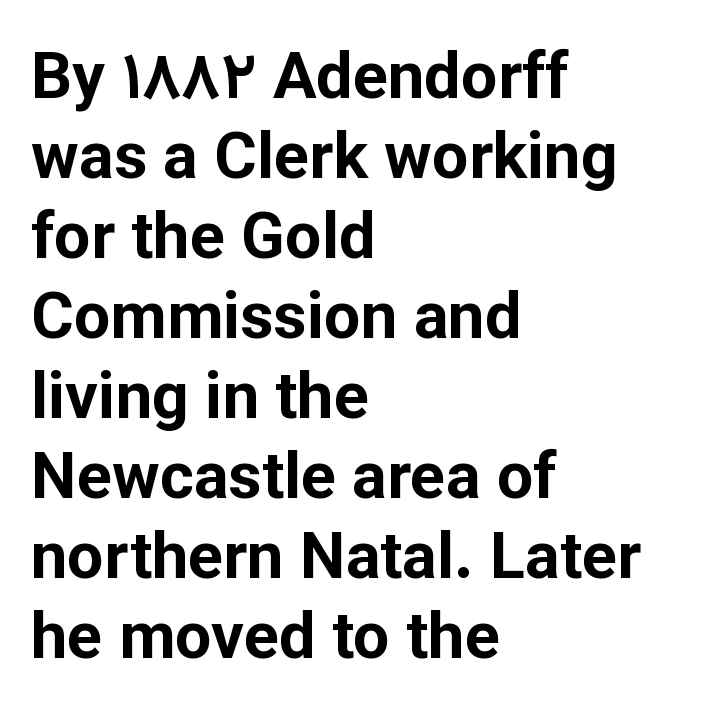
The image shows 65 px bold sans-serif type, upright; set left-aligned, line spacing 1.23x, normal letter spacing, not underlined; low stroke contrast and a medium x-height.
